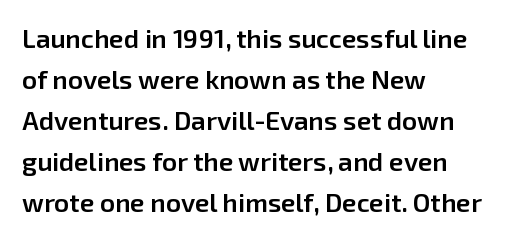
Q: Is the text bold? A: Semi-bold.
Q: Is the text italic (slanted)? A: No, it is upright.
Q: Is the text underlined? A: No.
Q: How is the paragraph aligned? A: Left-aligned.
Q: Is the spacing between letters normal or unusually wide? A: Normal.
Q: Is the spacing between lines tight, normal or loose? A: Normal.
